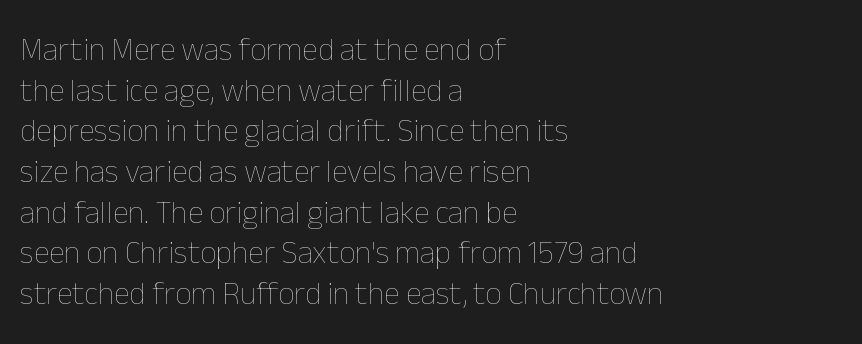
Designer's note — italics off, roman on. Weight class: somewhere from thin through regular. The zone under the glyphs is completely vacant. Observe the ordinary spacing: letters are neighbours, not strangers. The passage shown stacks its lines at a standard gap.
